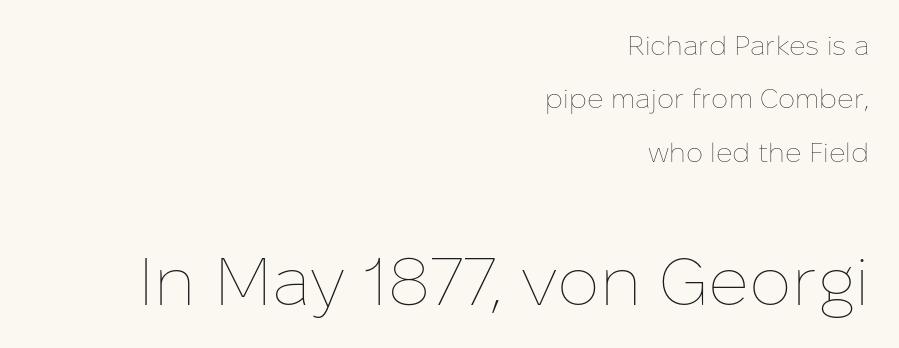
The axis of the letterforms is exactly vertical. Character widths vary here, with narrow letters taking less room than wide ones. The more generous point size was reserved for the lower chunk. Casual observation: everything's shoved over to the right.
